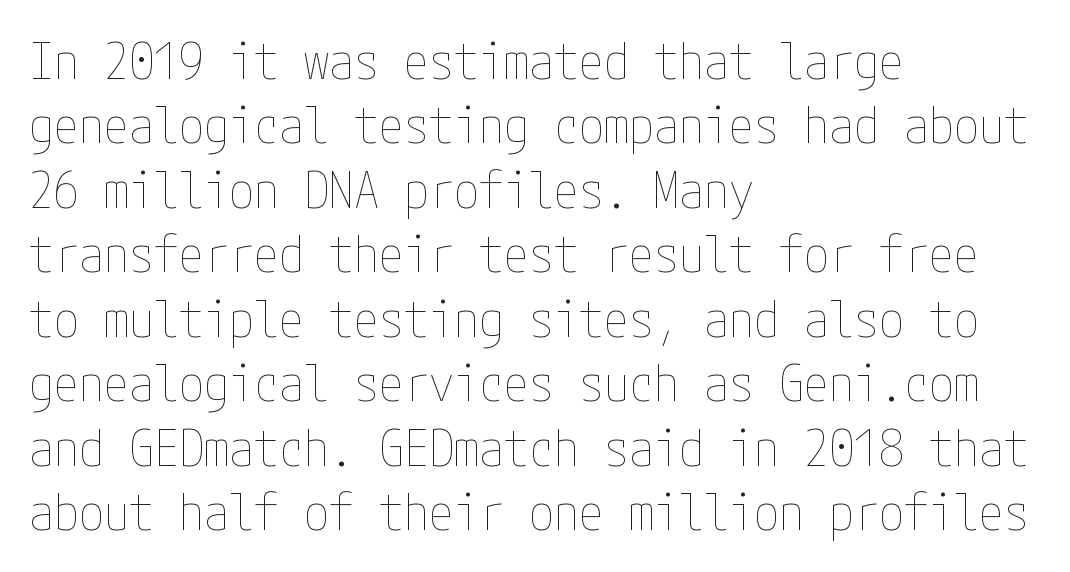
Q: Is the text bold? A: No.
Q: Is the text italic (slanted)? A: No, it is upright.
Q: Is the text underlined? A: No.
Q: How is the paragraph aligned? A: Left-aligned.
Q: Is the spacing between letters normal or unusually wide? A: Normal.
Q: Is the spacing between lines tight, normal or loose? A: Normal.
Q: Width (condensed, normal, or wide)? A: Condensed.
Q: Stroke contrast? A: Low.
Q: x-height? A: Medium.
